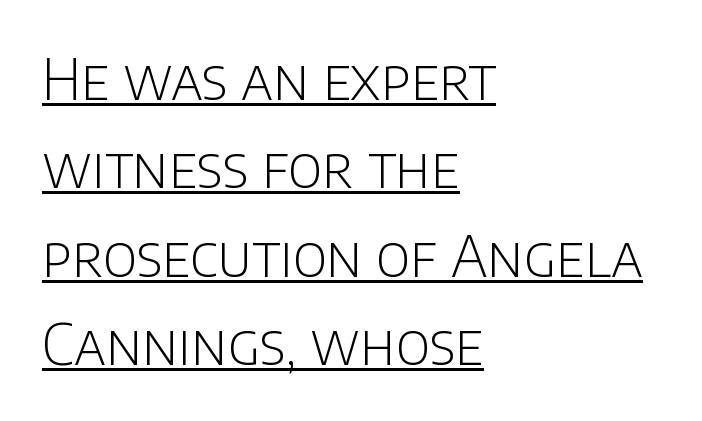
In designer terms, the underline attribute is active on this setting. Weight: regular or lighter. The paragraph has a hard left edge and a soft right edge. The type family on display is of the sans-serif kind.
